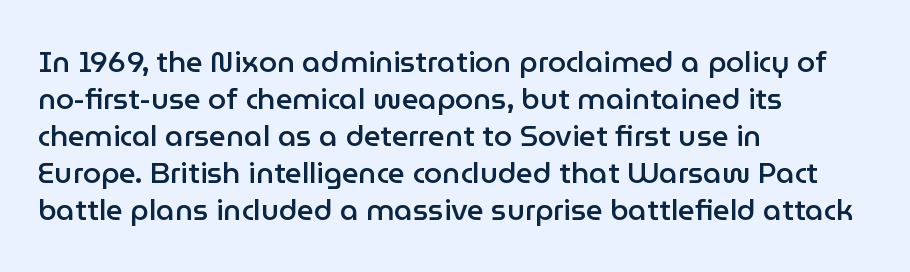
Q: Is the text bold? A: Semi-bold.
Q: Is the text italic (slanted)? A: No, it is upright.
Q: Is the typeface a serif or a sans-serif typeface? A: Sans-serif.
Q: Is the text underlined? A: No.
Q: How is the paragraph aligned? A: Left-aligned.
Q: Is the spacing between letters normal or unusually wide? A: Normal.
Q: Is the spacing between lines tight, normal or loose? A: Normal.
Q: Width (condensed, normal, or wide)? A: Normal.
Q: Stroke contrast? A: Low.
Q: x-height? A: Medium.
Q: Monospaced? A: No.
